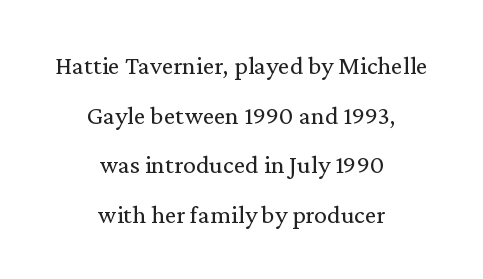
Every row of glyphs is offset so its center matches the block's center. The gaps between neighbouring characters are ordinary and unremarkable. This reads as an unemphasized weight, regular at the heaviest. Style check: upright.
